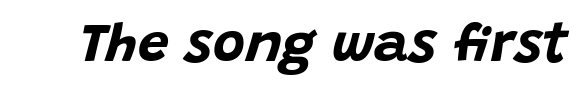
The image shows 55 px bold type, italic (leaning right); set normal letter spacing, not underlined; low stroke contrast and a large x-height.
